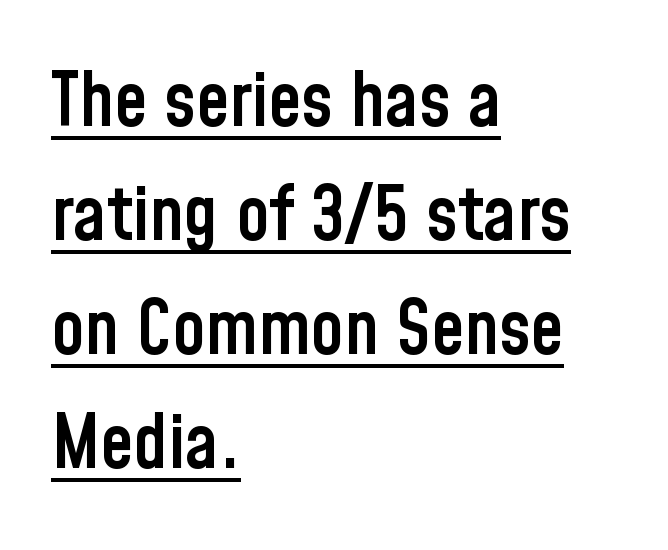
{"serif": "no", "italic": "no", "bold": "semi", "weight": "semibold", "width": "condensed", "stroke_contrast": "low", "x_height": "medium", "monospaced": "no", "underline": "yes", "align": "left", "line_spacing": "normal", "line_spacing_ratio": 1.52, "letter_spacing": "normal", "letter_spacing_em": 0.0, "glyph_px": 75}
